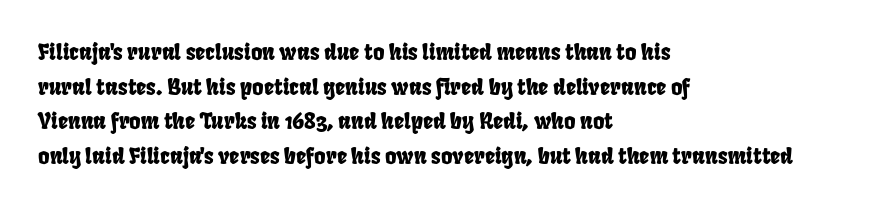
Q: Is the text underlined? A: No.
Q: How is the paragraph aligned? A: Left-aligned.
Q: Is the spacing between letters normal or unusually wide? A: Normal.
Q: Is the spacing between lines tight, normal or loose? A: Normal.
